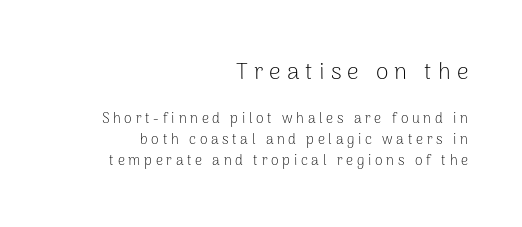
Inter-character spacing is expanded well beyond the font's built-in metrics. The typesetter chose a ragged-left arrangement here. Rendered with straight, roman letterforms. The line-height multiplier appears to be the usual default.
